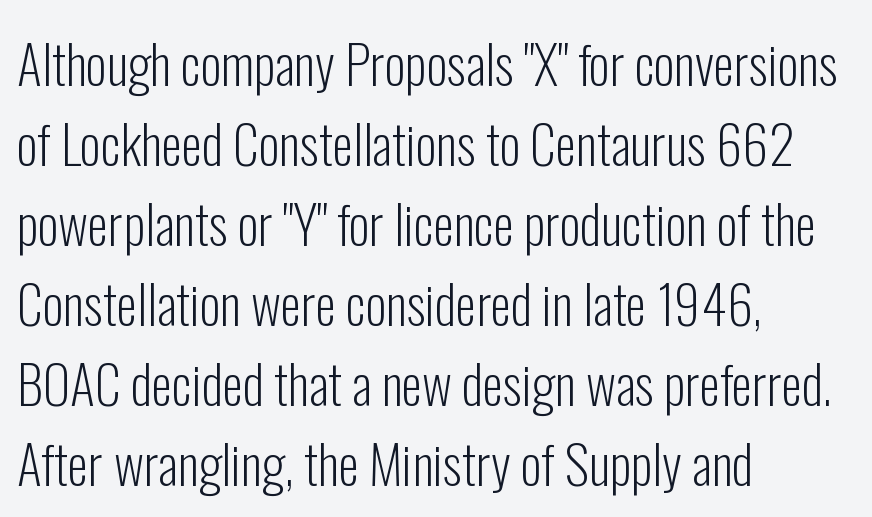
{"serif": "no", "italic": "no", "bold": "no", "weight": "light", "width": "condensed", "stroke_contrast": "low", "x_height": "medium", "monospaced": "no", "underline": "no", "align": "left", "line_spacing": "normal", "line_spacing_ratio": 1.51, "letter_spacing": "normal", "letter_spacing_em": 0.0, "glyph_px": 53}
